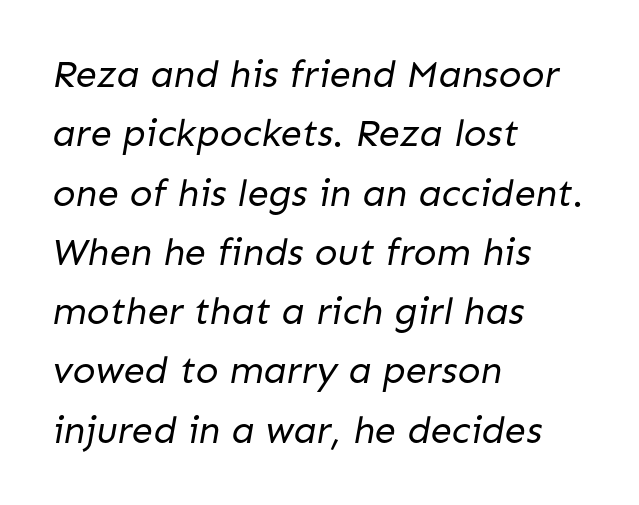
Q: Is the text bold? A: No.
Q: Is the typeface a serif or a sans-serif typeface? A: Sans-serif.
Q: Is the text underlined? A: No.
Q: How is the paragraph aligned? A: Left-aligned.
Q: Is the spacing between letters normal or unusually wide? A: Normal.
Q: Is the spacing between lines tight, normal or loose? A: Normal.
Q: Width (condensed, normal, or wide)? A: Normal.
Q: Stroke contrast? A: Low.
Q: x-height? A: Medium.
Q: Monospaced? A: No.
